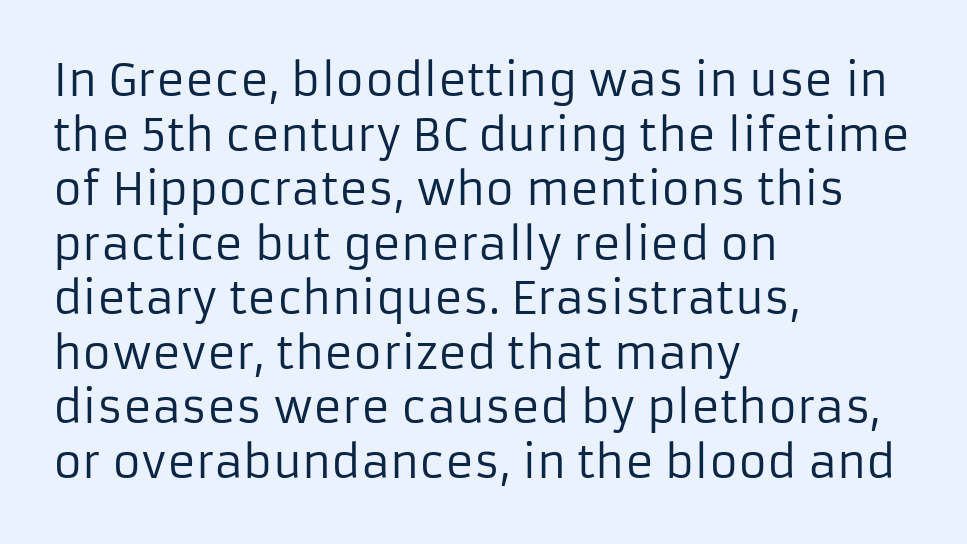
The letters stand upright; this is a roman face. Regarding serifs, this sample does without them. Descenders hang freely into open space. Leftover space on each line is placed entirely after the last word.
